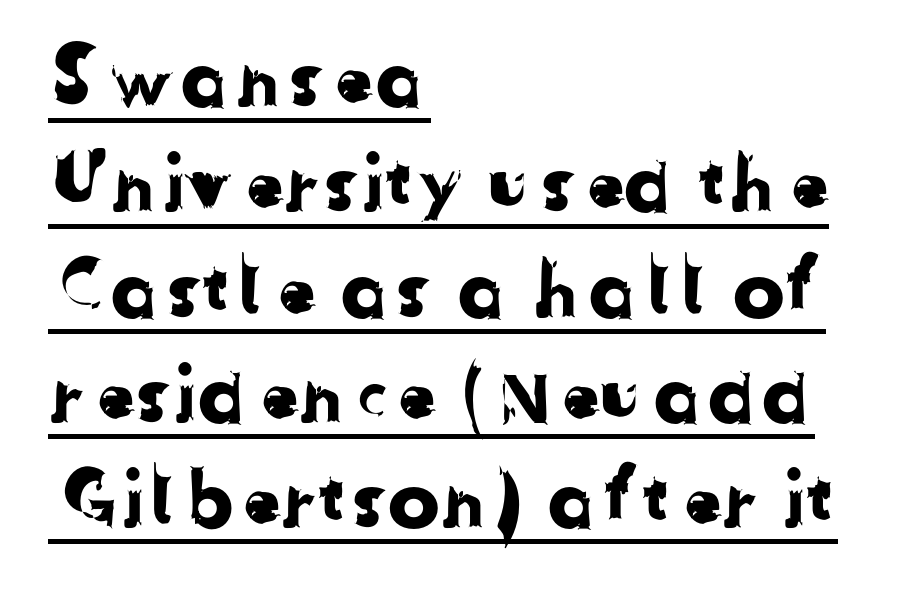
The image shows 78 px sans-serif type; set left-aligned, normal line spacing (1.35x), normal letter spacing, underlined; low stroke contrast and a medium x-height.
